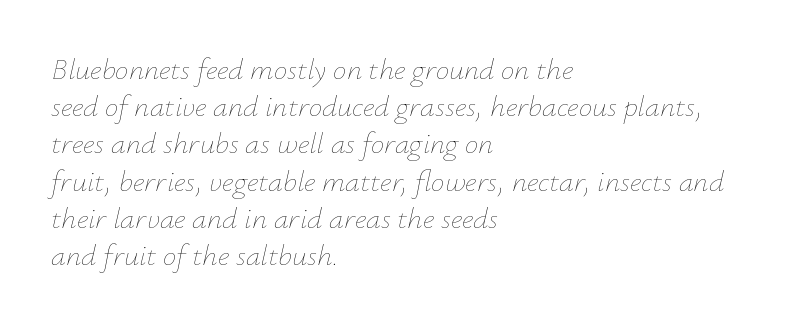
{"italic": "yes", "lean": "right", "slant_degrees": 12, "bold": "no", "weight": "thin", "width": "normal", "stroke_contrast": "low", "x_height": "small", "monospaced": "no", "underline": "no", "align": "left", "line_spacing_ratio": 1.24, "letter_spacing": "normal", "letter_spacing_em": 0.0, "glyph_px": 30}
